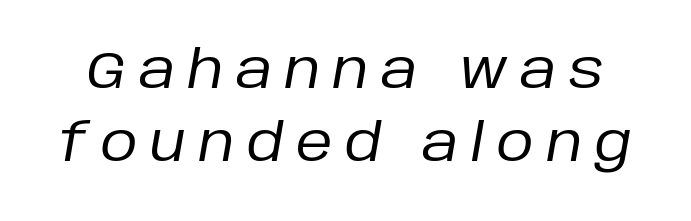
Q: Is the text bold? A: No.
Q: Is the text italic (slanted)? A: Yes, it leans right by about 10 degrees.
Q: Is the text underlined? A: No.
Q: Is the spacing between letters normal or unusually wide? A: Unusually wide.
Q: Is the spacing between lines tight, normal or loose? A: Normal.
Q: Width (condensed, normal, or wide)? A: Normal.
Q: Stroke contrast? A: Low.
Q: x-height? A: Large.
Q: Monospaced? A: No.
